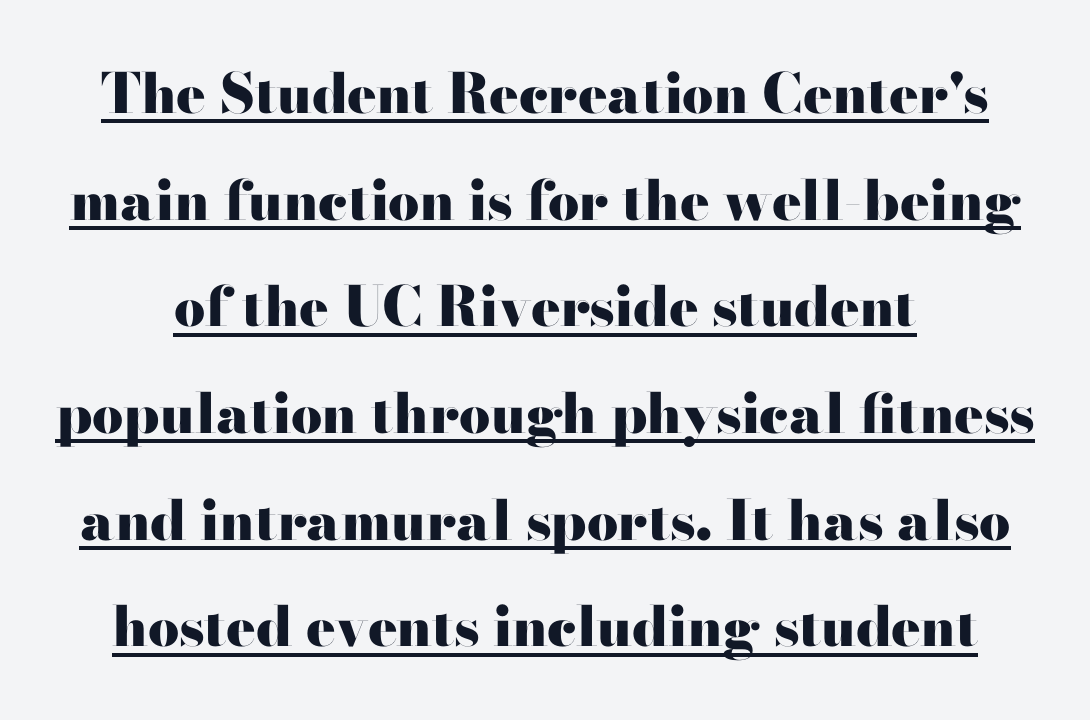
{"serif": "yes", "italic": "no", "bold": "yes", "weight": "heavy", "width": "wide", "stroke_contrast": "high", "x_height": "small", "monospaced": "no", "underline": "yes", "line_spacing": "loose", "line_spacing_ratio": 1.94, "letter_spacing": "normal", "letter_spacing_em": 0.0, "glyph_px": 55}
